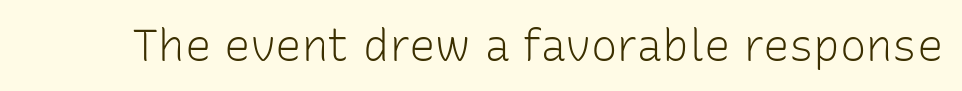
The passage shown is typed in a proportional face where columns would drift. In terms of letterform style, serifs are entirely absent. Decoration check: the copy has no underline. This is not heavy type; no bold has been used.
